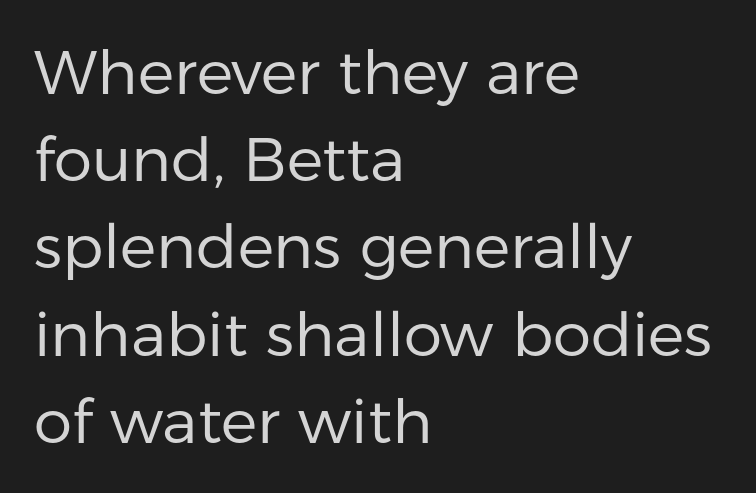
The image shows 61 px regular-weight sans-serif type, upright; set left-aligned, normal line spacing (1.43x), normal letter spacing, not underlined; low stroke contrast and a medium x-height.
